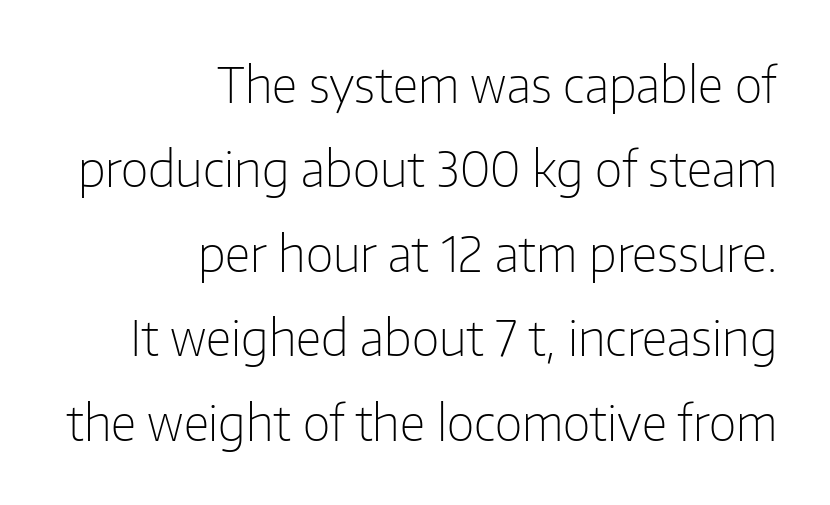
{"serif": "no", "italic": "no", "bold": "no", "weight": "light", "width": "normal", "stroke_contrast": "low", "x_height": "medium", "monospaced": "no", "underline": "no", "align": "right", "line_spacing_ratio": 1.76, "letter_spacing": "normal", "letter_spacing_em": 0.0, "glyph_px": 48}
